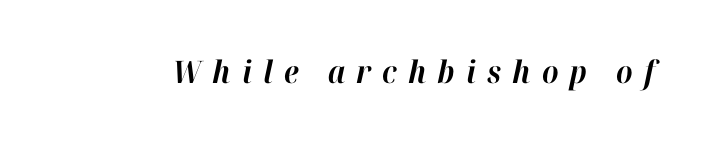
Tracking here is generous; glyphs stand well apart from one another. The face used here is proportionally spaced, like ordinary book or web type. Any mark beneath the type? The region is blank. Every character sits at an angle, as italics do. Pretty heavy lettering here — definitely bold.
